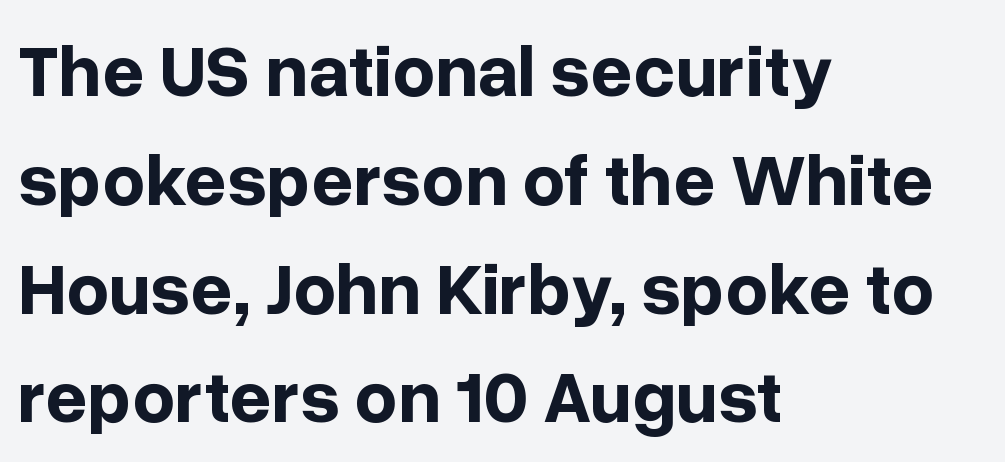
The image shows 74 px bold sans-serif type, upright; set left-aligned, normal line spacing (1.47x), normal letter spacing, not underlined; low stroke contrast and a medium x-height.
